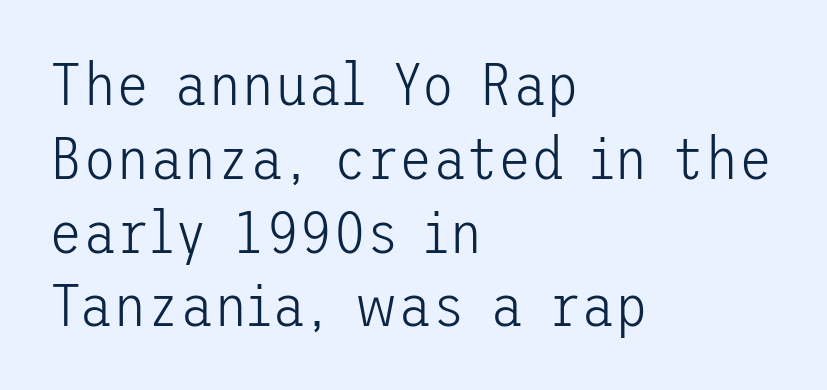
Characters remain perfectly vertical along every line. Characters follow at the spacing the type designer built in. No heavy texture on the line: the type isn't bold. All the whitespace from short lines collects on the right.
